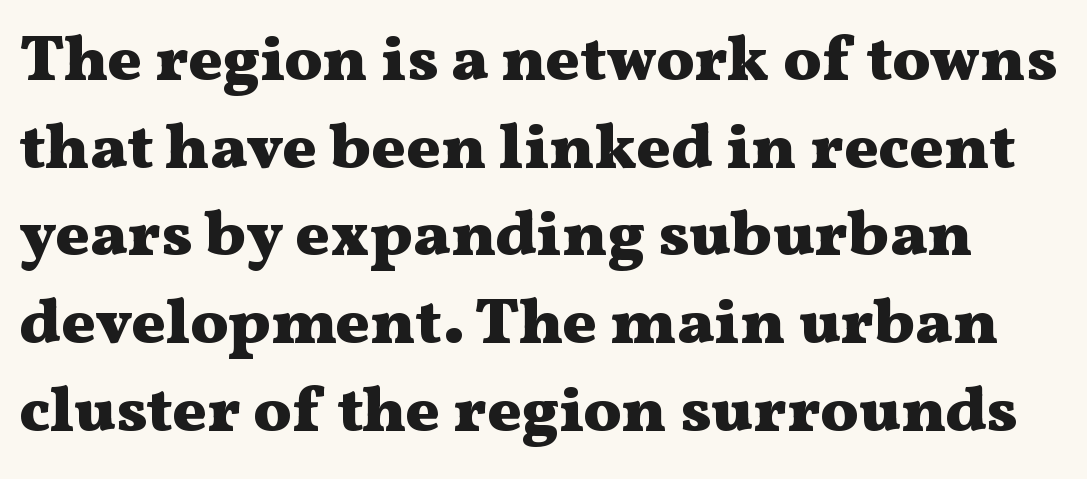
Designer's note — italics off, roman on. Anything drawn beneath the words? Only blank space. To sum up the face: it has serifs. Inter-character spacing is left at the font's built-in metrics.
